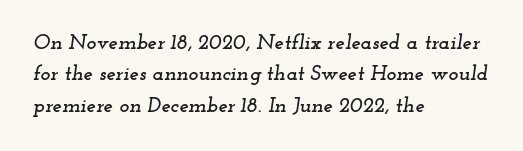
Q: Is the text italic (slanted)? A: Yes, it leans right by about 12 degrees.
Q: Is the text underlined? A: No.
Q: How is the paragraph aligned? A: Left-aligned.
Q: Is the spacing between letters normal or unusually wide? A: Normal.
Q: Is the spacing between lines tight, normal or loose? A: Normal.
